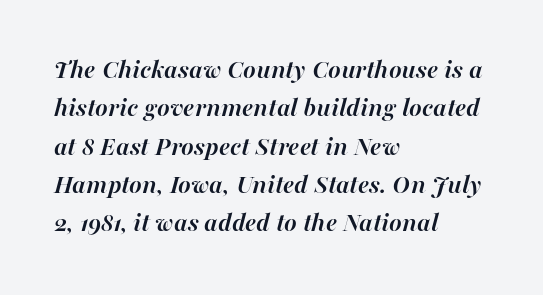
Q: Is the text bold? A: Yes.
Q: Is the text italic (slanted)? A: Yes, it leans right by about 16 degrees.
Q: Is the text underlined? A: No.
Q: How is the paragraph aligned? A: Left-aligned.
Q: Is the spacing between letters normal or unusually wide? A: Normal.
Q: Is the spacing between lines tight, normal or loose? A: Normal.
